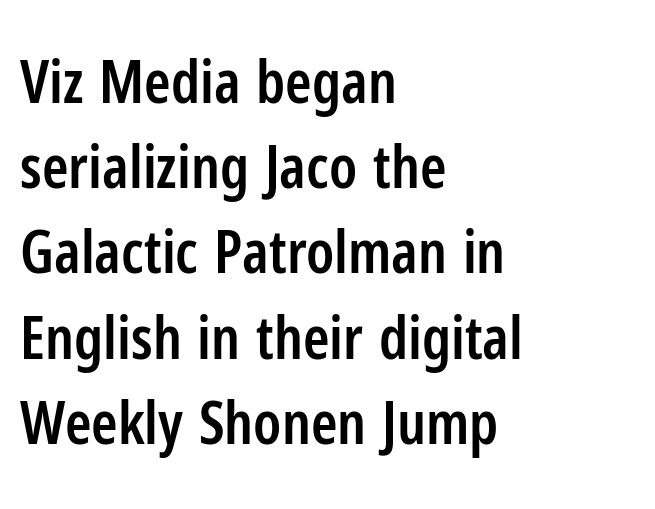
The image shows 60 px semibold, condensed sans-serif type, upright; set left-aligned, normal line spacing (1.42x), normal letter spacing, not underlined; low stroke contrast and a medium x-height.
